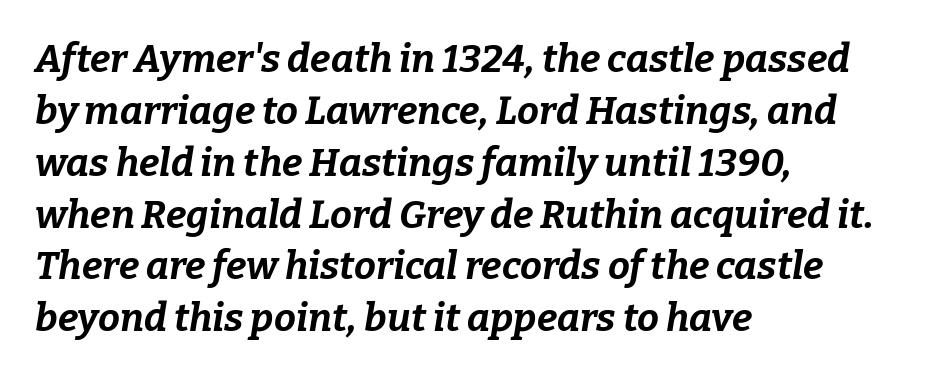
Check under the words: just untouched page. These lines keep a tight, regular rhythm from letter to letter. Proportional: the letters do not fall into vertical columns. Leading: standard. Horizontally, the lines are justified to the leading edge only. Heavy, bold letterforms.
